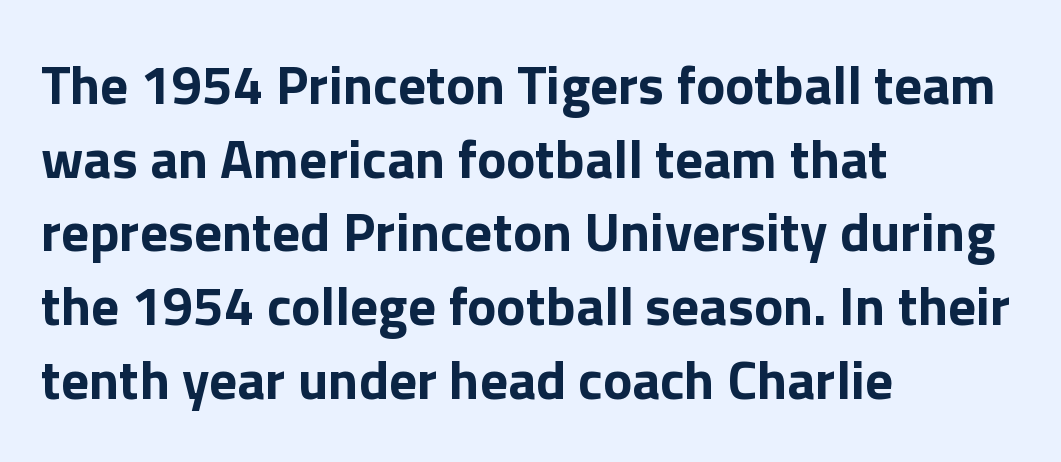
Q: Is the text bold? A: Yes.
Q: Is the text italic (slanted)? A: No, it is upright.
Q: Is the typeface a serif or a sans-serif typeface? A: Sans-serif.
Q: Is the text underlined? A: No.
Q: How is the paragraph aligned? A: Left-aligned.
Q: Is the spacing between letters normal or unusually wide? A: Normal.
Q: Is the spacing between lines tight, normal or loose? A: Normal.
Q: Width (condensed, normal, or wide)? A: Normal.
Q: x-height? A: Medium.
Q: Monospaced? A: No.
